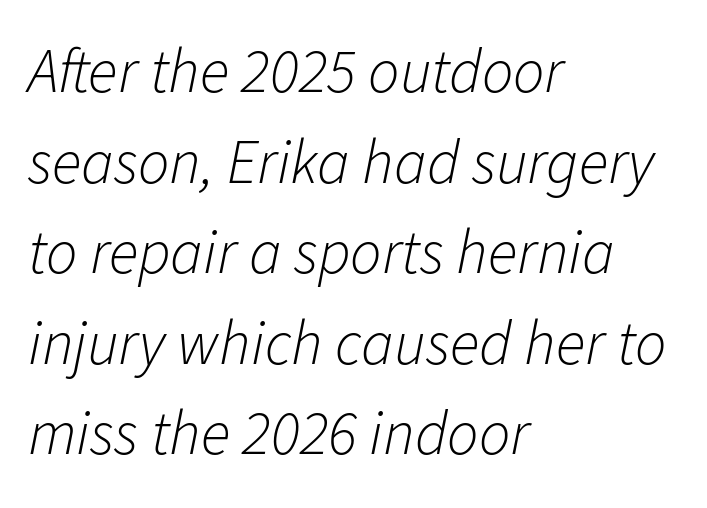
Q: Is the text bold? A: No.
Q: Is the text italic (slanted)? A: Yes, it leans right by about 11 degrees.
Q: Is the text underlined? A: No.
Q: How is the paragraph aligned? A: Left-aligned.
Q: Is the spacing between letters normal or unusually wide? A: Normal.
Q: Is the spacing between lines tight, normal or loose? A: Normal.
Q: Width (condensed, normal, or wide)? A: Normal.
Q: Stroke contrast? A: Low.
Q: x-height? A: Medium.
Q: Monospaced? A: No.
